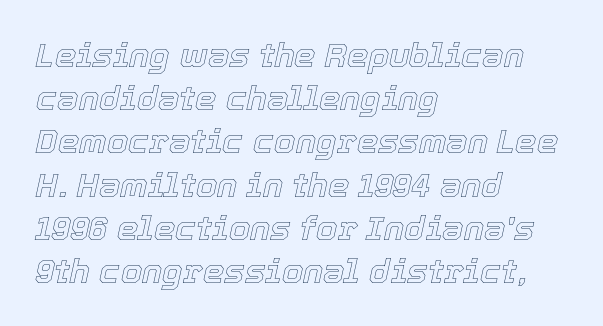
The image shows 34 px text type, italic (leaning right); set left-aligned, normal line spacing (1.27x), normal letter spacing, not underlined; a medium x-height.
